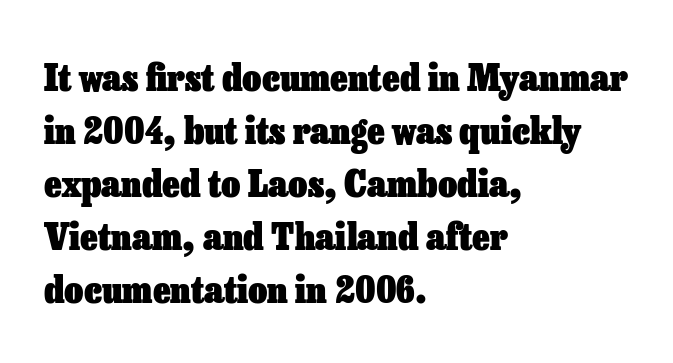
The image shows 37 px heavy type, upright; set left-aligned, normal line spacing (1.43x), normal letter spacing, not underlined; low stroke contrast and a medium x-height.
